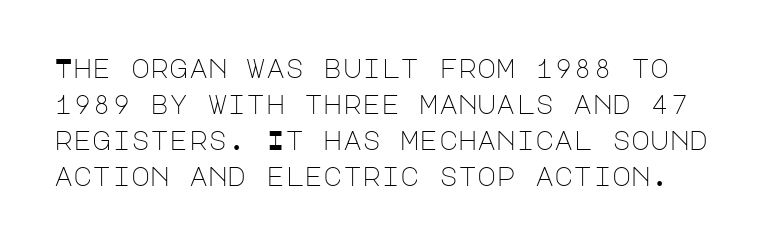
Q: Is the text bold? A: No.
Q: Is the text italic (slanted)? A: No, it is upright.
Q: Is the text underlined? A: No.
Q: Is the spacing between letters normal or unusually wide? A: Normal.
Q: Is the spacing between lines tight, normal or loose? A: Normal.
